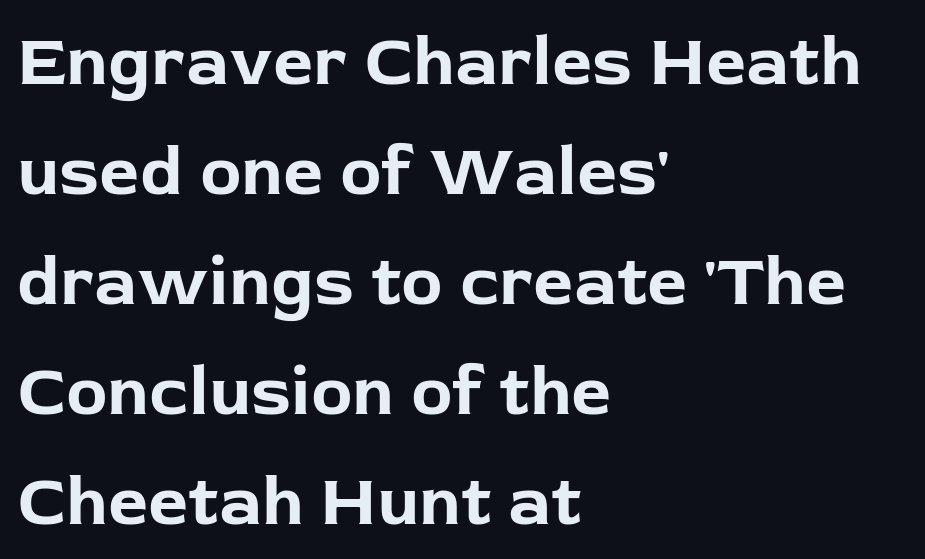
Q: Is the text bold? A: Yes.
Q: Is the text italic (slanted)? A: No, it is upright.
Q: Is the typeface a serif or a sans-serif typeface? A: Sans-serif.
Q: Is the text underlined? A: No.
Q: How is the paragraph aligned? A: Left-aligned.
Q: Is the spacing between letters normal or unusually wide? A: Normal.
Q: Is the spacing between lines tight, normal or loose? A: Normal.
Q: Width (condensed, normal, or wide)? A: Normal.
Q: Stroke contrast? A: Low.
Q: x-height? A: Medium.
Q: Monospaced? A: No.
